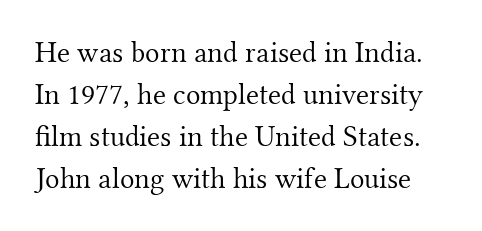
Q: Is the text bold? A: No.
Q: Is the text italic (slanted)? A: No, it is upright.
Q: Is the typeface a serif or a sans-serif typeface? A: Serif.
Q: Is the text underlined? A: No.
Q: Is the spacing between letters normal or unusually wide? A: Normal.
Q: Is the spacing between lines tight, normal or loose? A: Normal.
Q: Width (condensed, normal, or wide)? A: Normal.
Q: Stroke contrast? A: Medium.
Q: x-height? A: Small.
Q: Monospaced? A: No.
